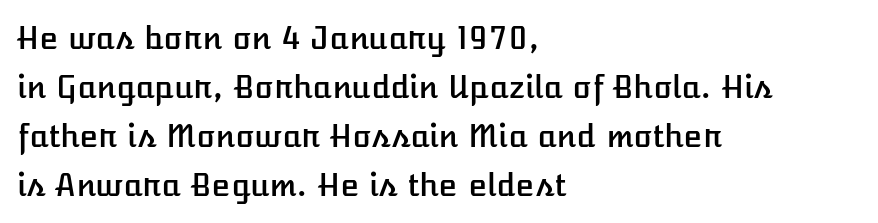
The image shows 31 px text type, upright; set left-aligned, normal line spacing (1.58x), normal letter spacing, not underlined; low stroke contrast and a medium x-height.
